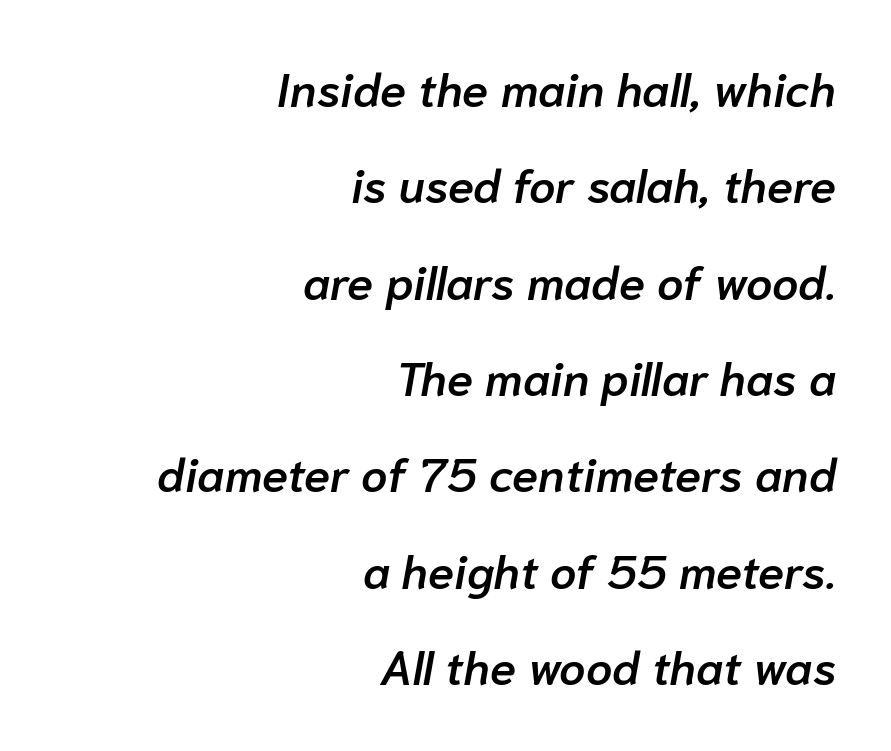
{"italic": "yes", "lean": "right", "slant_degrees": 10, "bold": "semi", "weight": "semibold", "width": "normal", "stroke_contrast": "low", "x_height": "medium", "monospaced": "no", "underline": "no", "align": "right", "line_spacing": "loose", "line_spacing_ratio": 2.05, "letter_spacing": "normal", "letter_spacing_em": 0.0, "glyph_px": 47}
